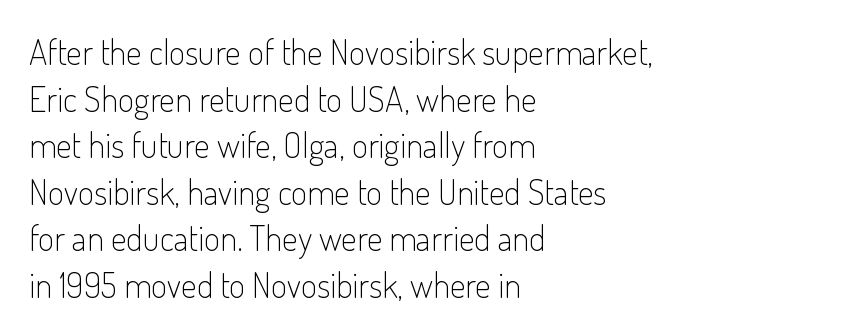
The rendering shows plain stroke endings on the letterforms — a sans-serif design. The lines are quadded left. You could not count columns in this text — the font is proportionally spaced. Vertical stems look standard width or narrower in stroke. You could call the tracking neutral — neither tight nor loose. Ascenders rise straight up at ninety degrees.
